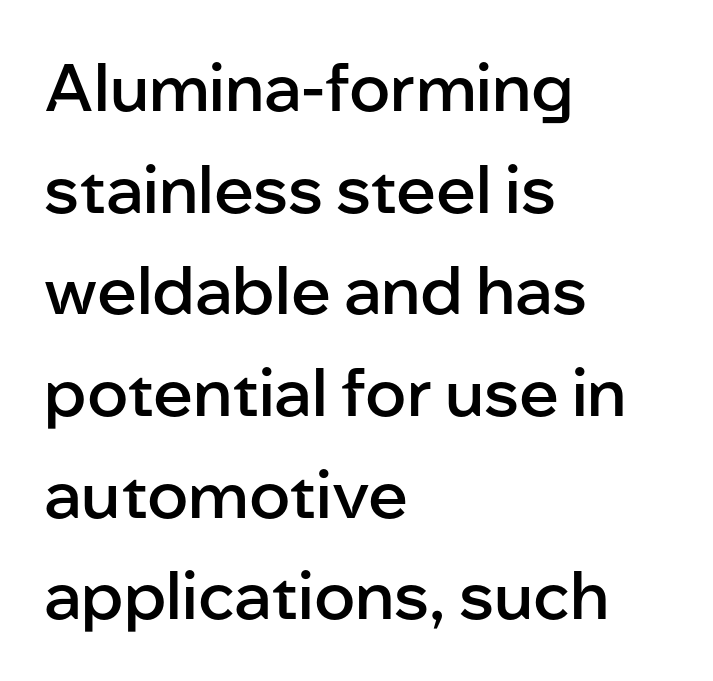
The image shows 66 px semibold sans-serif type, upright; set left-aligned, normal line spacing (1.54x), normal letter spacing, not underlined; low stroke contrast and a medium x-height.
